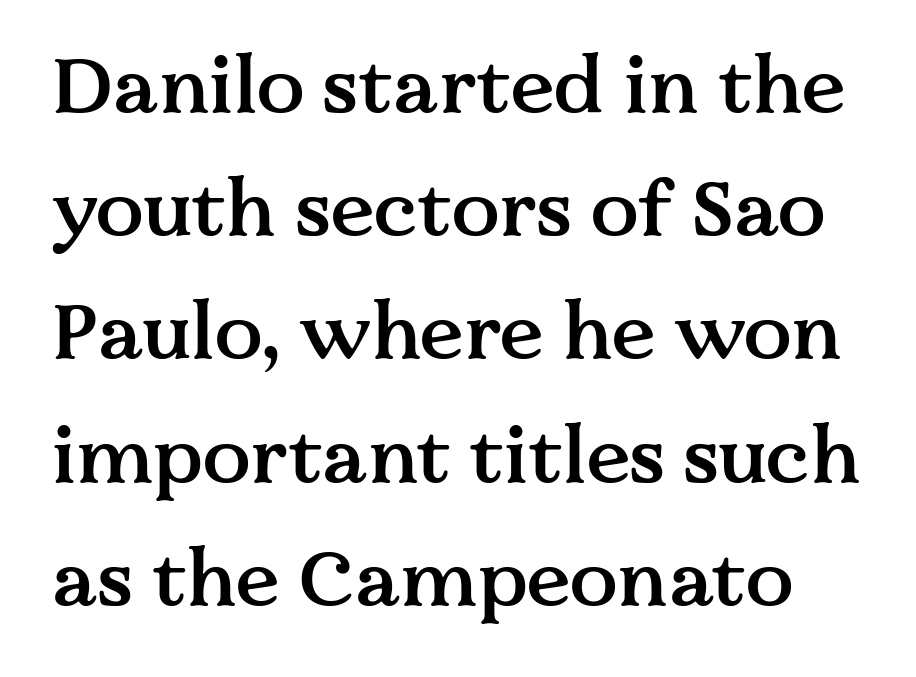
The image shows 79 px semibold serif type, upright; set normal line spacing (1.56x), normal letter spacing, not underlined; medium stroke contrast and a medium x-height.
